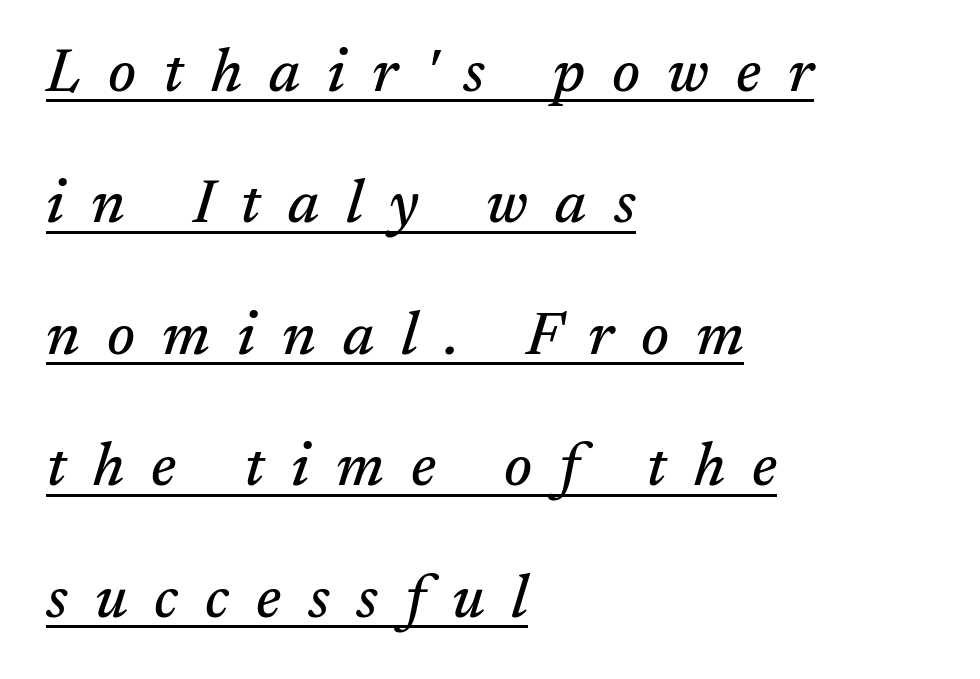
The image shows 60 px serif type, italic (leaning right); set left-aligned, loose line spacing (2.19x), unusually wide letter spacing (+0.45 em), underlined; medium stroke contrast and a medium x-height.
